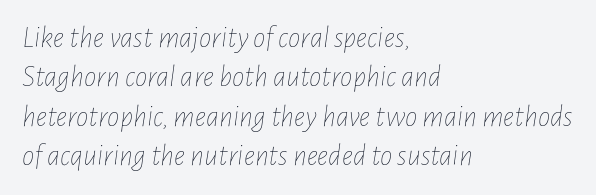
Q: Is the text bold? A: No.
Q: Is the text italic (slanted)? A: Yes, it leans right by about 7 degrees.
Q: Is the text underlined? A: No.
Q: How is the paragraph aligned? A: Left-aligned.
Q: Is the spacing between letters normal or unusually wide? A: Normal.
Q: Is the spacing between lines tight, normal or loose? A: Normal.
Q: Width (condensed, normal, or wide)? A: Condensed.
Q: Stroke contrast? A: Low.
Q: x-height? A: Medium.
Q: Monospaced? A: No.
